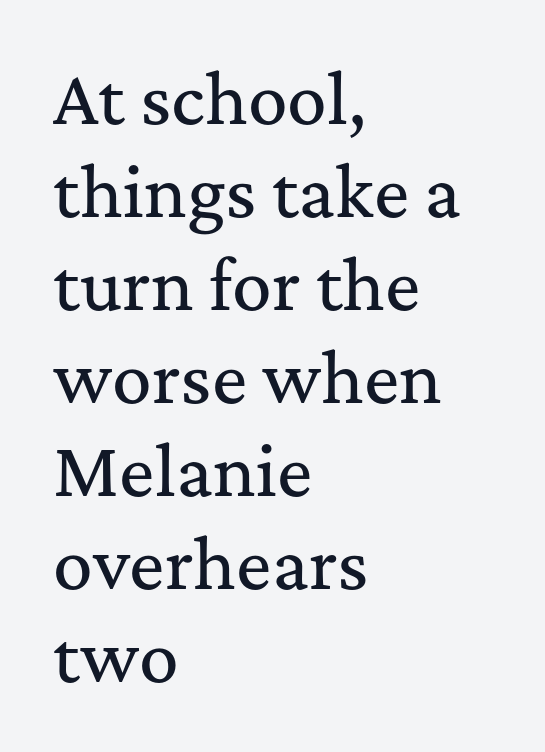
{"serif": "yes", "italic": "no", "width": "normal", "stroke_contrast": "medium", "x_height": "medium", "monospaced": "no", "underline": "no", "align": "left", "line_spacing": "normal", "line_spacing_ratio": 1.41, "letter_spacing": "normal", "letter_spacing_em": 0.0, "glyph_px": 66}
